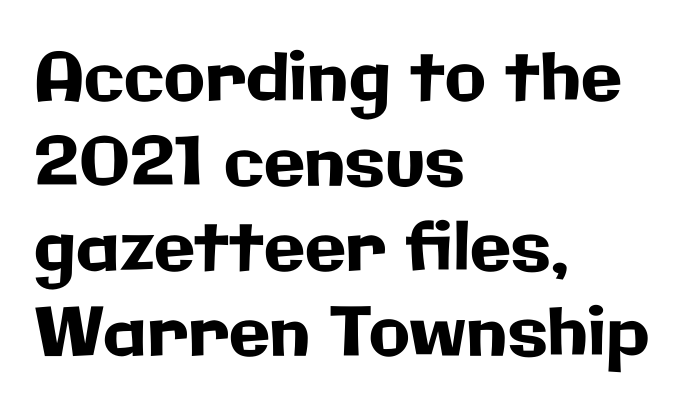
The image shows 67 px sans-serif type, upright; set left-aligned, normal line spacing (1.27x), normal letter spacing, not underlined; low stroke contrast and a medium x-height.
